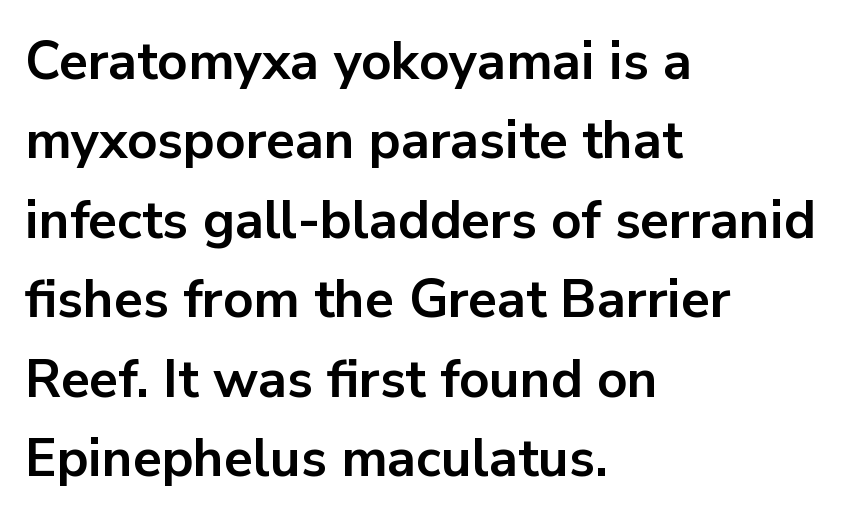
Q: Is the text bold? A: Yes.
Q: Is the text italic (slanted)? A: No, it is upright.
Q: Is the typeface a serif or a sans-serif typeface? A: Sans-serif.
Q: Is the text underlined? A: No.
Q: How is the paragraph aligned? A: Left-aligned.
Q: Is the spacing between letters normal or unusually wide? A: Normal.
Q: Is the spacing between lines tight, normal or loose? A: Normal.
Q: Width (condensed, normal, or wide)? A: Normal.
Q: Stroke contrast? A: Low.
Q: x-height? A: Medium.
Q: Monospaced? A: No.
